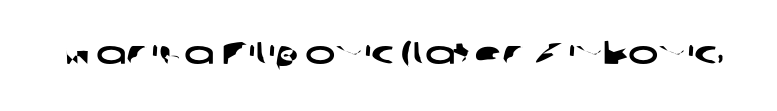
Q: Is the typeface a serif or a sans-serif typeface? A: Sans-serif.
Q: Is the text underlined? A: No.
Q: Is the spacing between letters normal or unusually wide? A: Normal.
Q: Width (condensed, normal, or wide)? A: Wide.
Q: Stroke contrast? A: Low.
Q: x-height? A: Medium.
Q: Monospaced? A: No.
